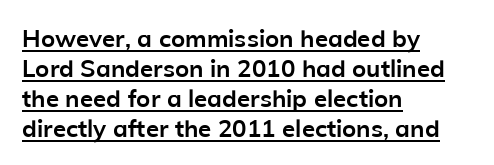
The image shows 24 px bold type, upright; set left-aligned, normal line spacing (1.25x), normal letter spacing, underlined.
